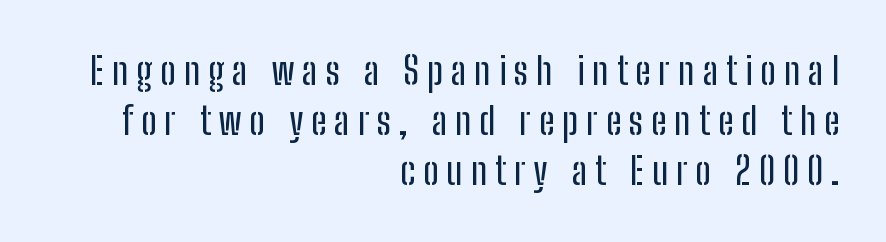
Q: Is the text italic (slanted)? A: No, it is upright.
Q: Is the typeface a serif or a sans-serif typeface? A: Sans-serif.
Q: Is the text underlined? A: No.
Q: How is the paragraph aligned? A: Right-aligned.
Q: Is the spacing between letters normal or unusually wide? A: Unusually wide.
Q: Is the spacing between lines tight, normal or loose? A: Normal.
Q: Width (condensed, normal, or wide)? A: Condensed.
Q: Stroke contrast? A: Low.
Q: x-height? A: Medium.
Q: Monospaced? A: No.
